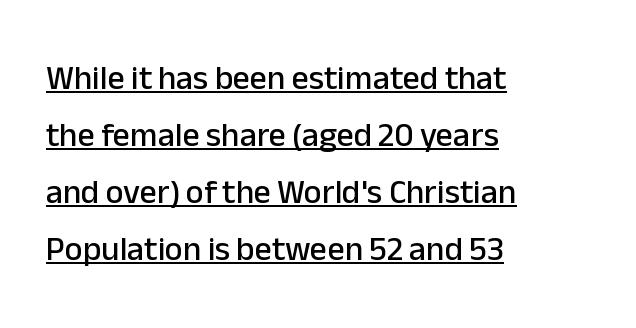
{"serif": "no", "italic": "no", "width": "normal", "stroke_contrast": "low", "x_height": "medium", "monospaced": "no", "underline": "yes", "align": "left", "line_spacing": "normal", "line_spacing_ratio": 1.68, "letter_spacing": "normal", "letter_spacing_em": 0.0, "glyph_px": 34}
